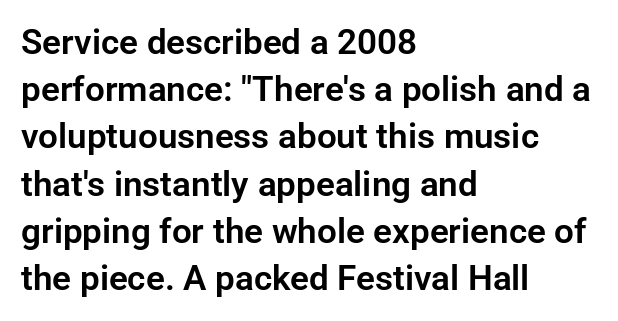
{"serif": "no", "italic": "no", "width": "normal", "stroke_contrast": "low", "x_height": "medium", "monospaced": "no", "underline": "no", "align": "left", "line_spacing": "normal", "line_spacing_ratio": 1.35, "letter_spacing": "normal", "letter_spacing_em": 0.0, "glyph_px": 35}
